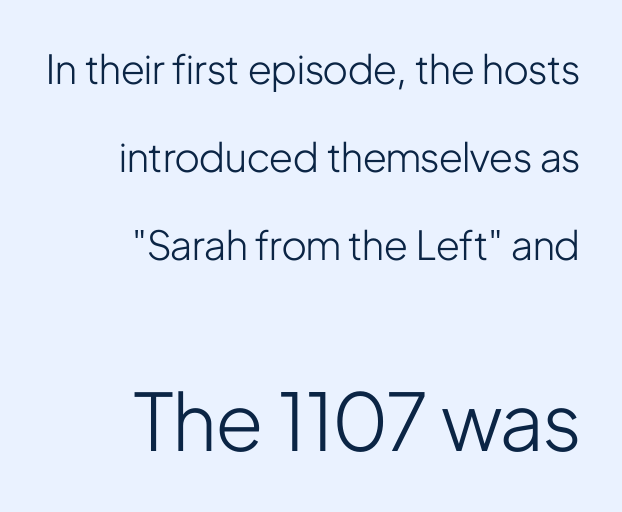
{"serif": "no", "italic": "no", "bold": "no", "weight": "light", "width": "condensed", "stroke_contrast": "low", "x_height": "medium", "monospaced": "no", "underline": "no", "align": "right", "line_spacing": "loose", "line_spacing_ratio": 2.2, "letter_spacing": "normal", "letter_spacing_em": 0.0, "larger_block": "second", "size_ratio": 1.98, "glyph_px": 79}
